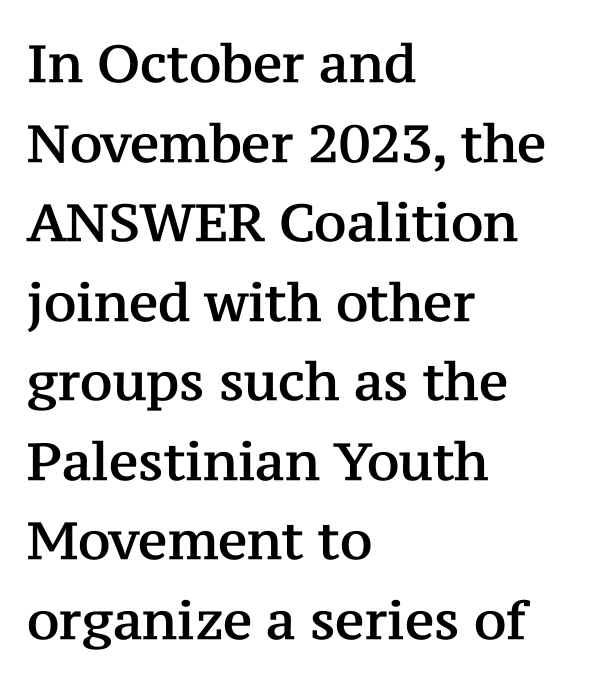
Quick note: interline space is typical. The string is rendered with underlining switched off. Character widths vary here, with narrow letters taking less room than wide ones. Does extra space separate the letters? No, they use regular spacing.
